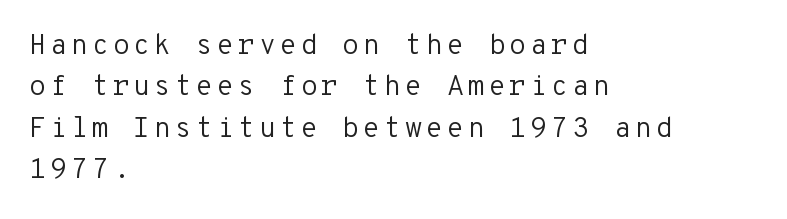
Here the designer chose a console-style face with uniform glyph widths. In terms of leading, this rendering sits right in the middle. The ragged edge is on the right, which tells us the setting is flush left. Descenders are the only things crossing below the line.
